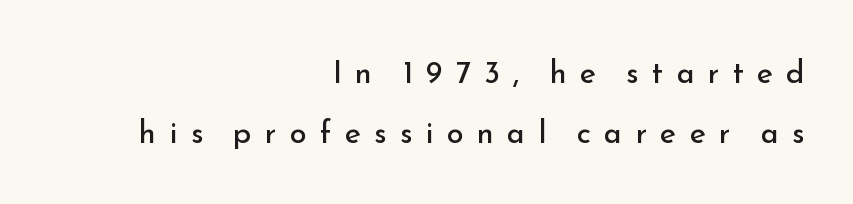
Notice how the stems are strictly vertical — no italics here. To sum up the face: it is a sans, with no serifs. The face looks like a standard text weight, possibly lighter. The baseline area is clear. Looks like regular typesetting: each glyph gets only the width it needs. The leading is generous, giving the passage an open texture.
